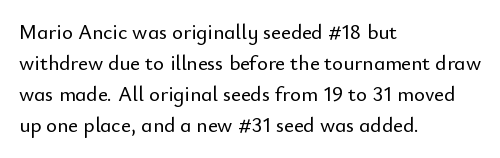
There is no visible air inserted between adjacent glyphs. Alignment: flush left. The words here are not underlined. The axis of the letterforms is exactly vertical. The designer left line spacing at the default.
